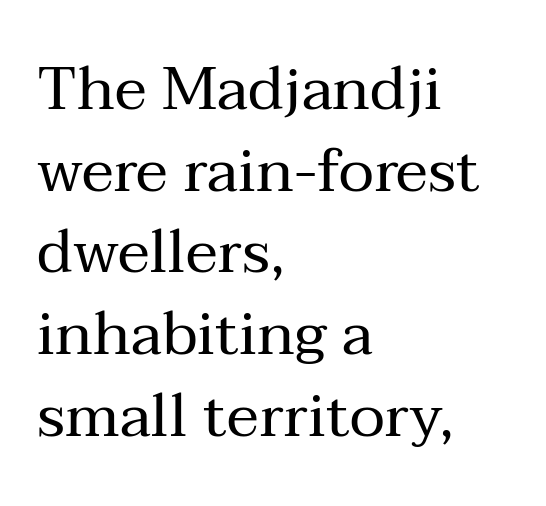
Q: Is the text bold? A: No.
Q: Is the text italic (slanted)? A: No, it is upright.
Q: Is the typeface a serif or a sans-serif typeface? A: Serif.
Q: Is the text underlined? A: No.
Q: How is the paragraph aligned? A: Left-aligned.
Q: Is the spacing between letters normal or unusually wide? A: Normal.
Q: Is the spacing between lines tight, normal or loose? A: Normal.
Q: Width (condensed, normal, or wide)? A: Normal.
Q: Stroke contrast? A: Medium.
Q: x-height? A: Medium.
Q: Monospaced? A: No.
